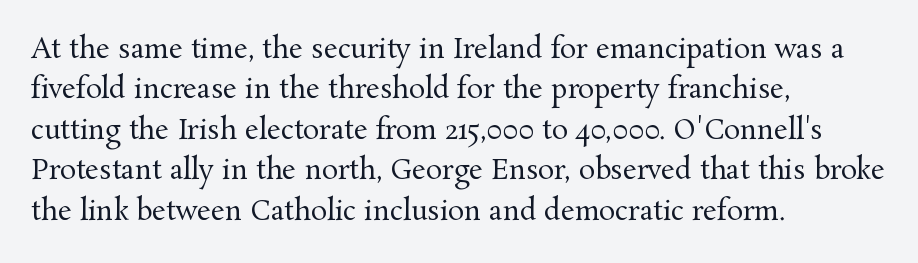
The image shows 27 px text type, upright; set left-aligned, normal line spacing (1.5x), normal letter spacing, not underlined.
